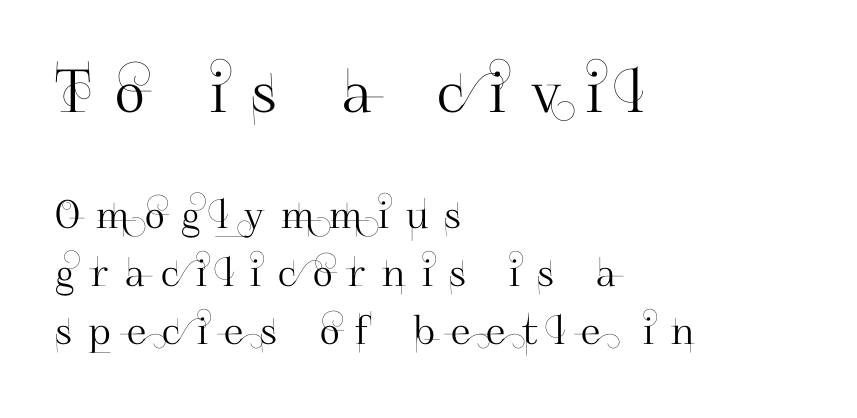
Do the characters align in a grid? No, the font is proportional. If you squint, the top block still reads clearly — it's the larger of the two. Quick note: not italic, upright. This rendering features lettering with no underline. The vertical gap from one line to the next is medium.
